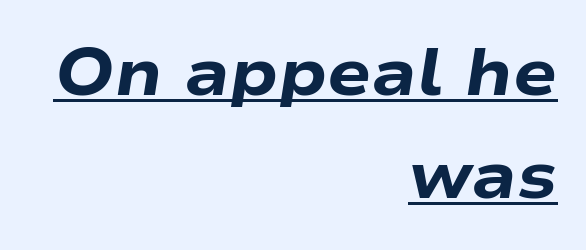
The letterforms sit shoulder to shoulder at normal distance. Typeset ragged left — the right edge is the straight one. This is heavy type, rendered in bold. These lines are rendered in a variable-pitch font. It's the slanting kind of type.
